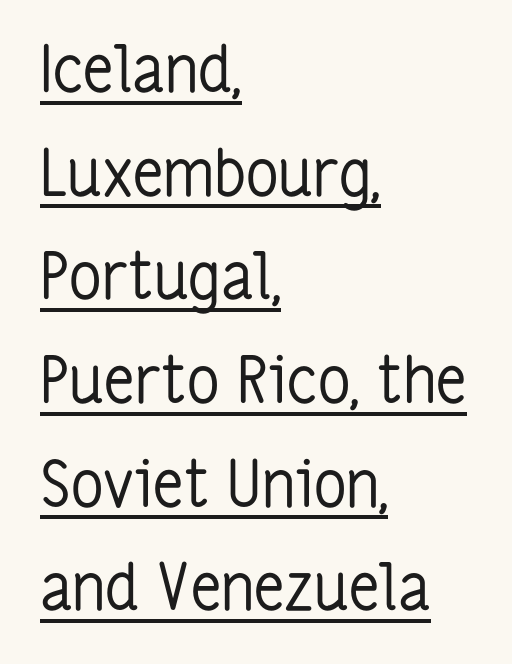
The image shows 64 px regular-weight, condensed sans-serif type, upright; set left-aligned, normal line spacing (1.62x), normal letter spacing, underlined; low stroke contrast and a medium x-height.
